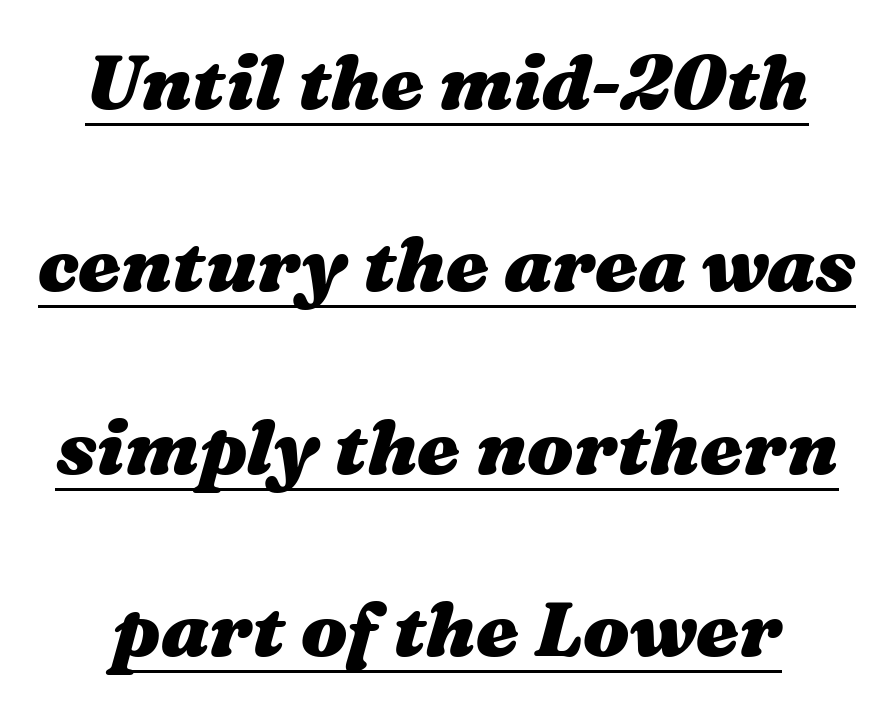
{"italic": "yes", "lean": "right", "slant_degrees": 16, "bold": "yes", "weight": "heavy", "width": "wide", "stroke_contrast": "medium", "x_height": "medium", "monospaced": "no", "underline": "yes", "line_spacing": "loose", "line_spacing_ratio": 2.37, "letter_spacing": "normal", "letter_spacing_em": 0.0, "glyph_px": 77}
